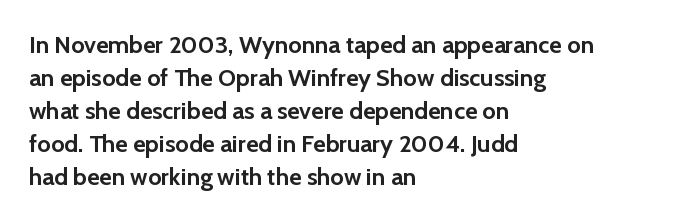
The image shows 24 px bold type, upright; set left-aligned, normal line spacing (1.38x), normal letter spacing, not underlined.
